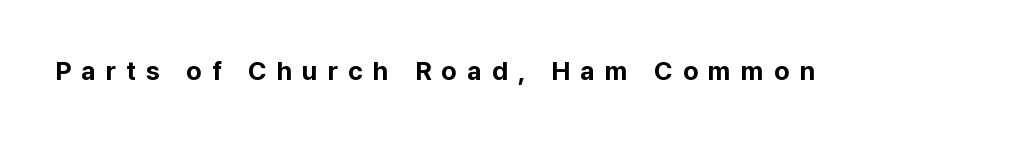
Q: Is the text bold? A: Yes.
Q: Is the text italic (slanted)? A: No, it is upright.
Q: Is the text underlined? A: No.
Q: Is the spacing between letters normal or unusually wide? A: Unusually wide.
